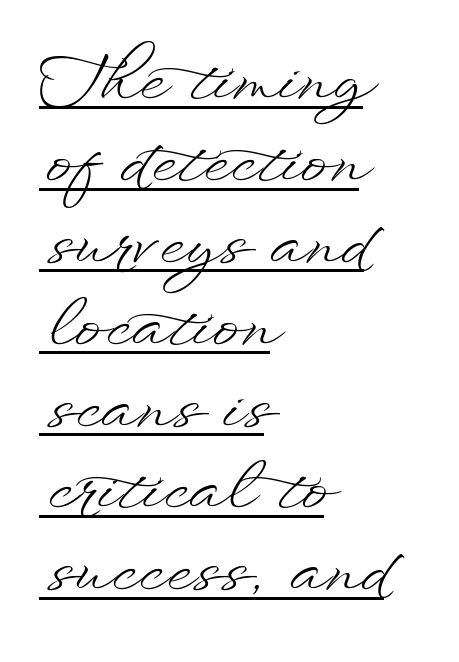
Q: Is the text bold? A: No.
Q: Is the text italic (slanted)? A: Yes.
Q: Is the text underlined? A: Yes.
Q: How is the paragraph aligned? A: Left-aligned.
Q: Is the spacing between letters normal or unusually wide? A: Normal.
Q: Is the spacing between lines tight, normal or loose? A: Normal.
Q: Width (condensed, normal, or wide)? A: Wide.
Q: Stroke contrast? A: Low.
Q: x-height? A: Small.
Q: Monospaced? A: No.
